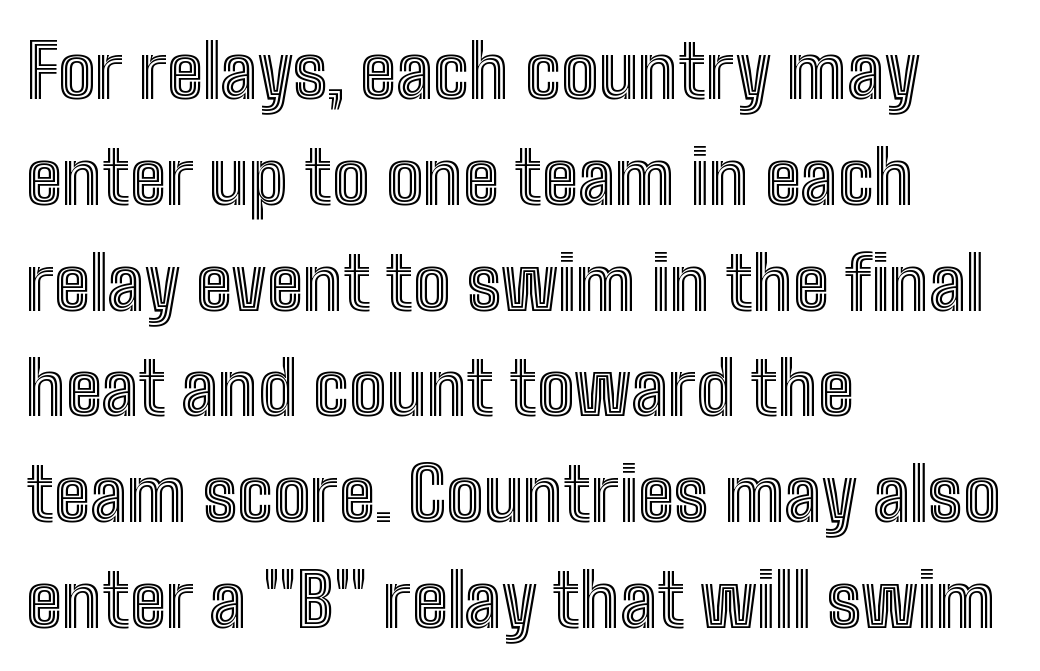
Decoration check: the copy has no underline. Does the copy run flush right? No — it runs flush left. Each letter keeps its own natural width here, so spacing adapts to shape. Vertical strokes here are truly vertical. The passage shown has conventional tracking throughout.
